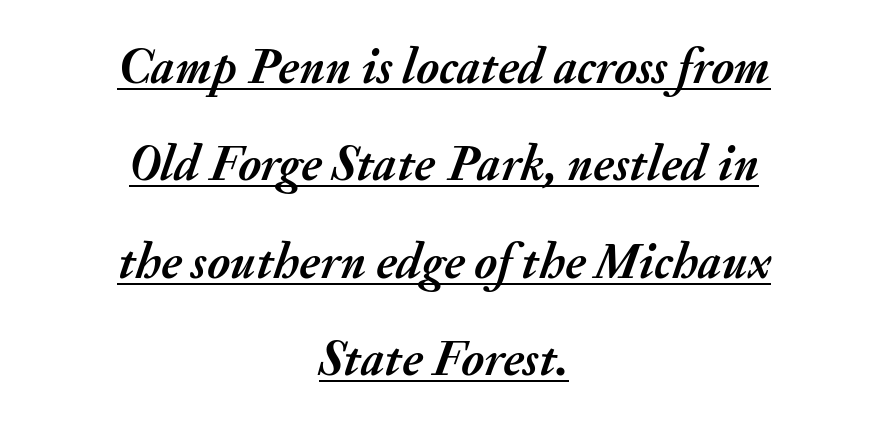
Each line is balanced around a shared central axis. The strokes are fattened all the way to bold. When letters slant like this, we call the style italic. Summary of vertical rhythm: relaxed, with wide interline spacing. The rendering keeps characters at their native spacing.
